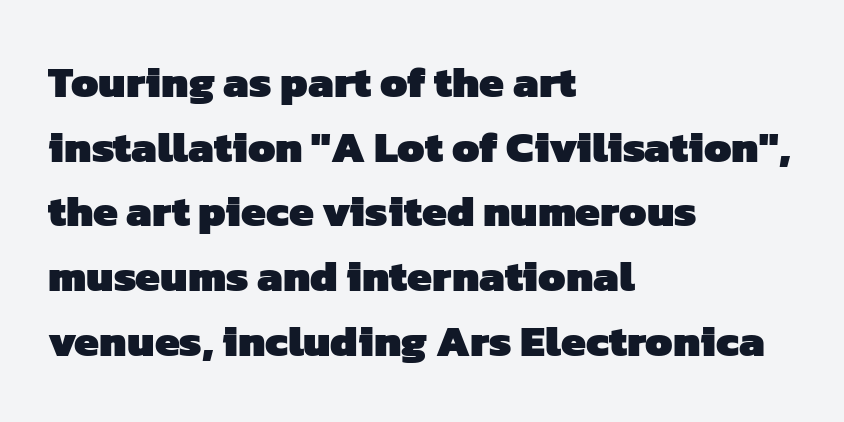
The image shows 44 px heavy sans-serif type; set left-aligned, normal line spacing (1.47x), normal letter spacing, not underlined; low stroke contrast and a medium x-height.
